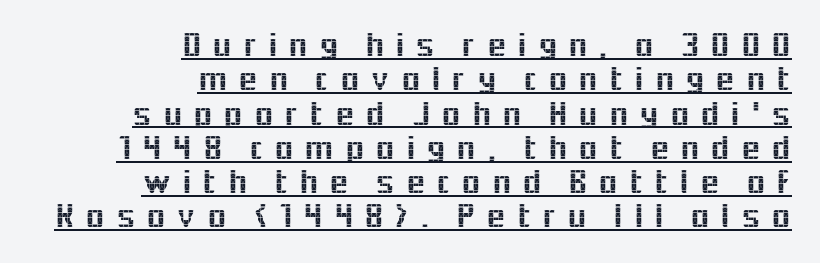
The image shows 35 px sans-serif type, upright; set right-aligned, tight line spacing (0.98x), unusually wide letter spacing (+0.3 em), underlined; a medium x-height.
